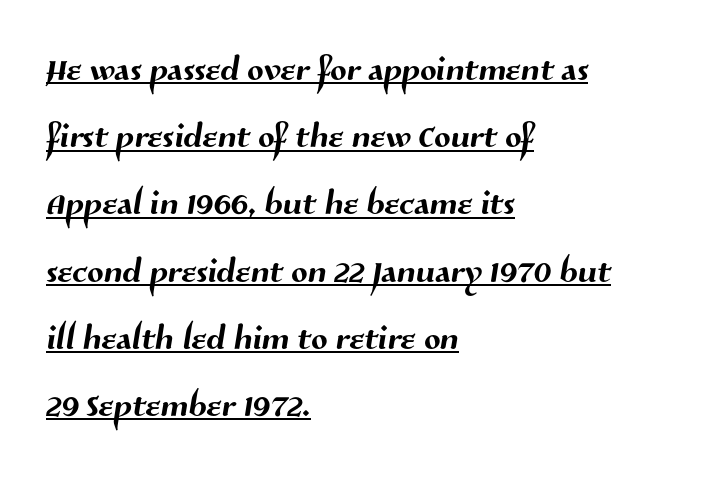
{"serif": "no", "width": "normal", "stroke_contrast": "medium", "x_height": "medium", "monospaced": "no", "underline": "yes", "align": "left", "line_spacing": "normal", "line_spacing_ratio": 1.4, "letter_spacing": "normal", "letter_spacing_em": 0.0, "glyph_px": 48}
